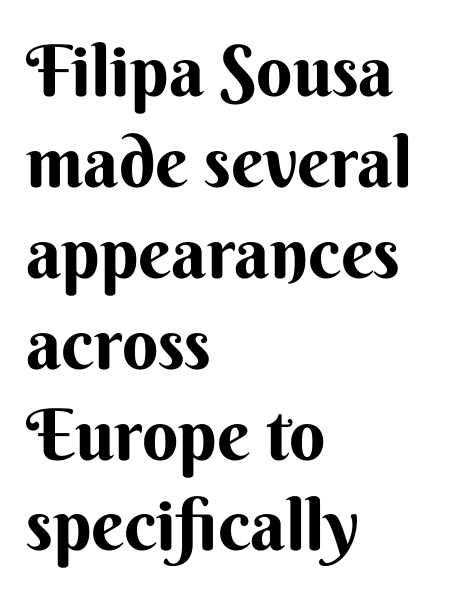
The image shows 71 px sans-serif type, upright; set left-aligned, normal line spacing (1.28x), normal letter spacing, not underlined; medium stroke contrast and a small x-height.
